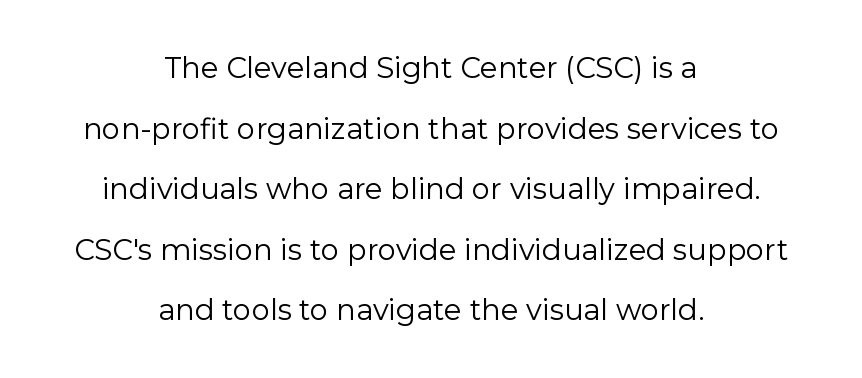
{"serif": "no", "italic": "no", "bold": "no", "weight": "regular", "width": "normal", "stroke_contrast": "low", "x_height": "medium", "monospaced": "no", "underline": "no", "align": "center", "line_spacing": "loose", "line_spacing_ratio": 2.09, "letter_spacing": "normal", "letter_spacing_em": 0.0, "glyph_px": 29}
